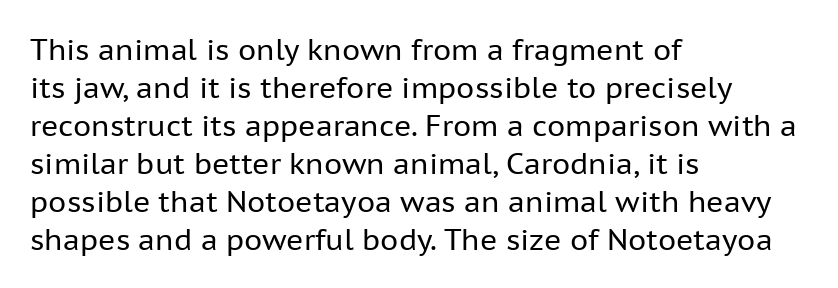
The image shows 29 px regular-weight sans-serif type, upright; set left-aligned, normal line spacing (1.31x), normal letter spacing, not underlined; low stroke contrast and a medium x-height.
